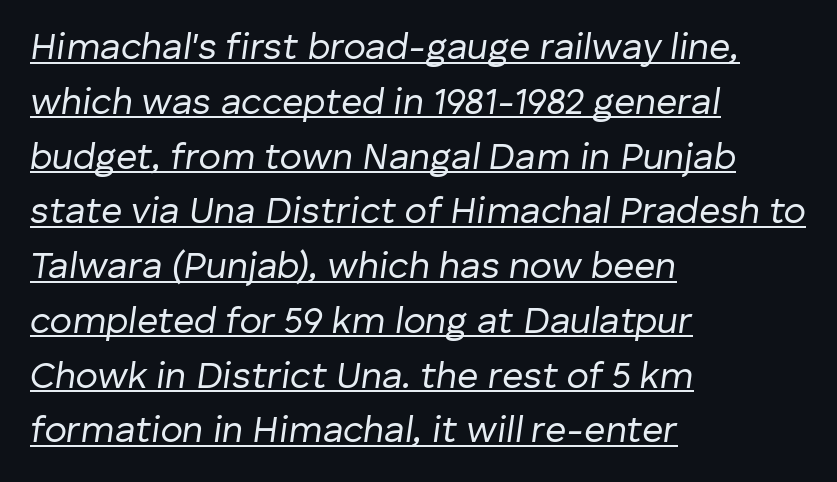
{"italic": "yes", "lean": "right", "slant_degrees": 8, "bold": "no", "weight": "regular", "width": "normal", "stroke_contrast": "low", "x_height": "medium", "monospaced": "no", "underline": "yes", "align": "left", "line_spacing": "normal", "line_spacing_ratio": 1.48, "letter_spacing": "normal", "letter_spacing_em": 0.0, "glyph_px": 37}
